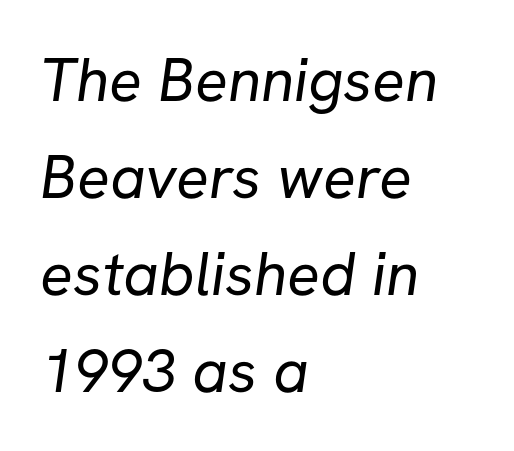
{"serif": "no", "bold": "no", "weight": "regular", "width": "normal", "stroke_contrast": "low", "x_height": "medium", "monospaced": "no", "underline": "no", "align": "left", "line_spacing": "normal", "line_spacing_ratio": 1.59, "letter_spacing": "normal", "letter_spacing_em": 0.0, "glyph_px": 61}
